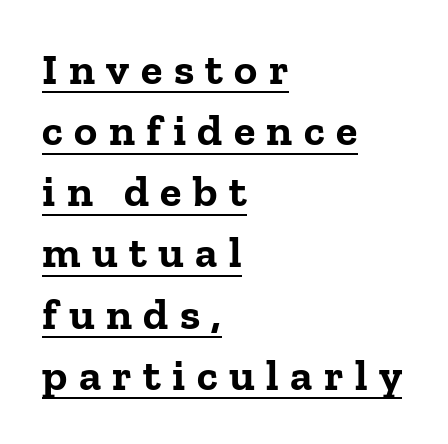
The image shows 44 px bold serif type, upright; set left-aligned, normal line spacing (1.39x), unusually wide letter spacing (+0.26 em), underlined; low stroke contrast and a medium x-height.
